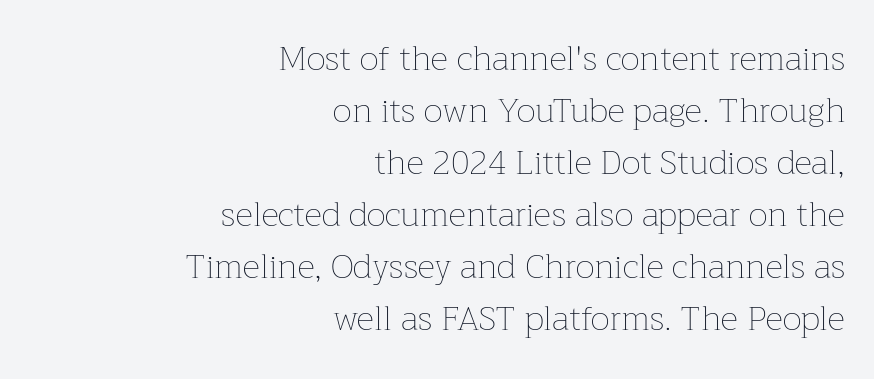
If you drew a ruler down the right edge, every line would touch it. Nope, not italic — everything's standing straight. Varying glyph widths throughout — classic text-font behaviour. Interline gaps are of average width in this sample. Counters stay open thanks to moderate or lighter strokes.
